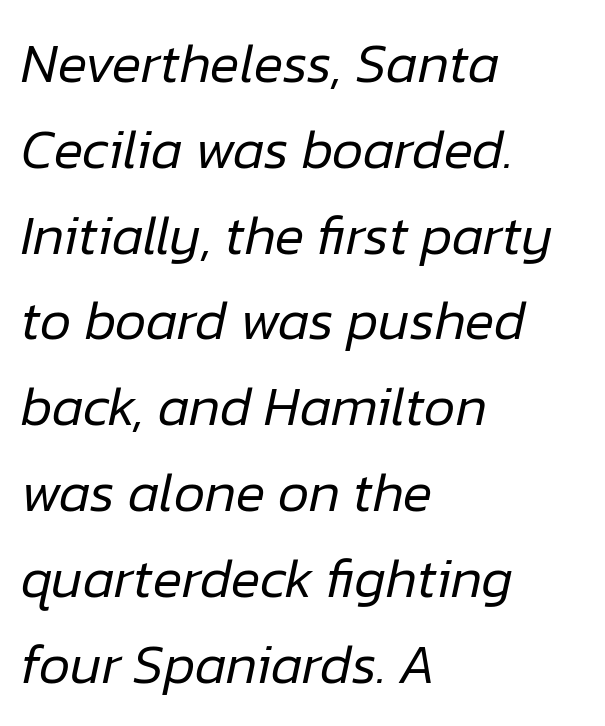
{"italic": "yes", "lean": "right", "slant_degrees": 12, "bold": "no", "weight": "regular", "width": "normal", "stroke_contrast": "low", "x_height": "medium", "monospaced": "no", "underline": "no", "align": "left", "line_spacing": "normal", "line_spacing_ratio": 1.56, "letter_spacing": "normal", "letter_spacing_em": 0.0, "glyph_px": 55}
